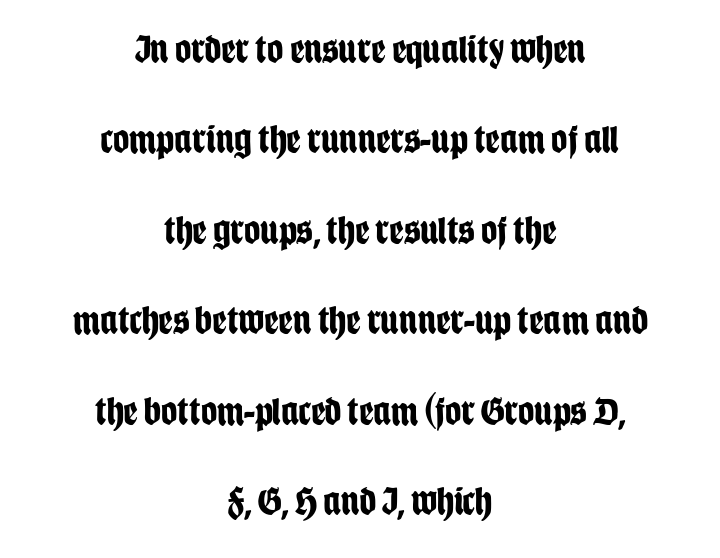
Q: Is the text bold? A: Yes.
Q: Is the text italic (slanted)? A: No, it is upright.
Q: Is the typeface a serif or a sans-serif typeface? A: Sans-serif.
Q: Is the text underlined? A: No.
Q: How is the paragraph aligned? A: Centered.
Q: Is the spacing between letters normal or unusually wide? A: Normal.
Q: Is the spacing between lines tight, normal or loose? A: Loose.
Q: Width (condensed, normal, or wide)? A: Condensed.
Q: Stroke contrast? A: Low.
Q: x-height? A: Large.
Q: Monospaced? A: No.
